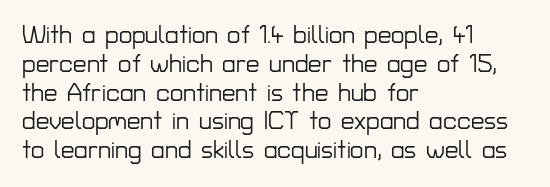
In CSS terms this would be text-align: left. The letters stand upright; this is a roman face. Underlining? Definitely not there. These lines keep a tight, regular rhythm from letter to letter.
